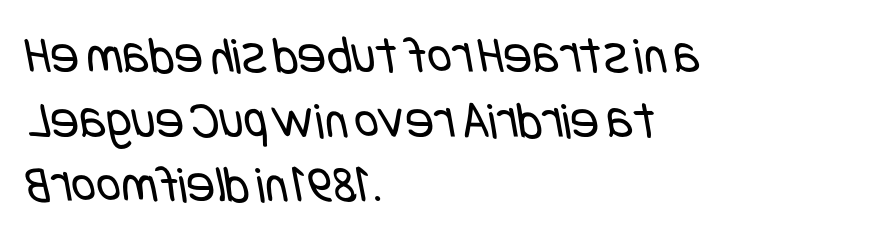
Note: no serifs on the glyphs. The tracking reads as untouched default to a designer's eye. Nothing heavy about these letters — not bold at all. Each line starts at the same left margin while the right side varies. Each row of text sits above clean, open space.
